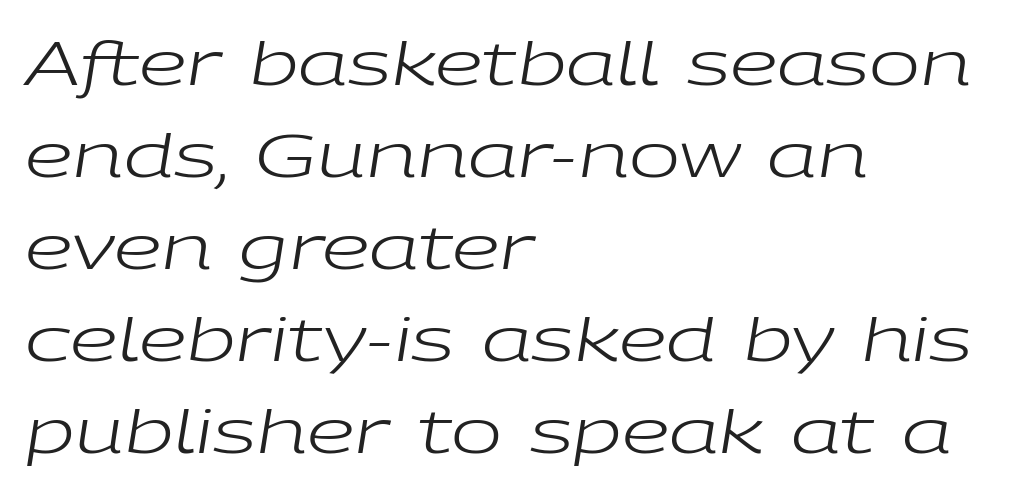
{"italic": "yes", "lean": "right", "slant_degrees": 9, "bold": "no", "weight": "regular", "width": "wide", "stroke_contrast": "low", "x_height": "medium", "monospaced": "no", "underline": "no", "align": "left", "line_spacing": "normal", "line_spacing_ratio": 1.51, "letter_spacing": "normal", "letter_spacing_em": 0.0, "glyph_px": 61}
